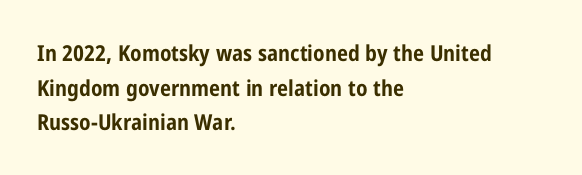
{"italic": "no", "bold": "yes", "underline": "no", "align": "left", "line_spacing": "normal", "line_spacing_ratio": 1.57, "letter_spacing": "normal", "letter_spacing_em": 0.0, "glyph_px": 22}
